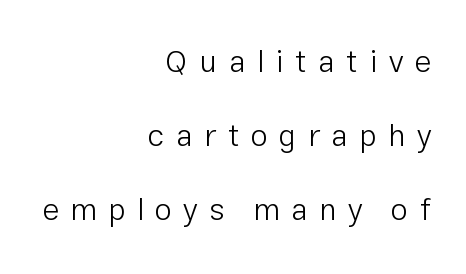
The text was rendered using a sans face with plain stroke endings. The strip under each line holds only bare page. Every stem runs plumb, perpendicular to the baseline. Think standard paragraph weight, or any step lighter than that.
